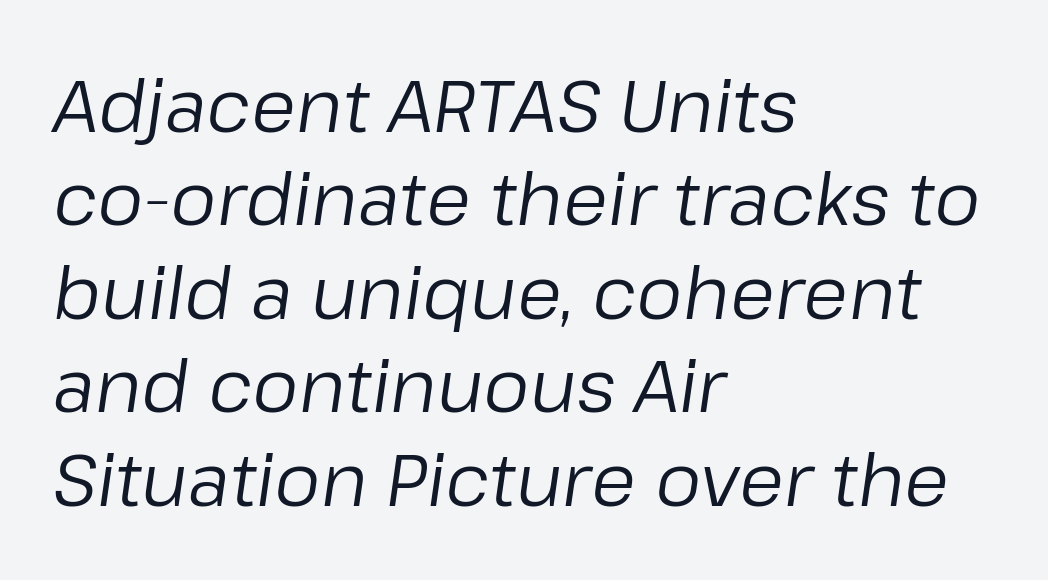
Q: Is the text bold? A: No.
Q: Is the text italic (slanted)? A: Yes, it leans right by about 8 degrees.
Q: Is the text underlined? A: No.
Q: How is the paragraph aligned? A: Left-aligned.
Q: Is the spacing between letters normal or unusually wide? A: Normal.
Q: Is the spacing between lines tight, normal or loose? A: Normal.
Q: Width (condensed, normal, or wide)? A: Normal.
Q: Stroke contrast? A: Low.
Q: x-height? A: Medium.
Q: Monospaced? A: No.
